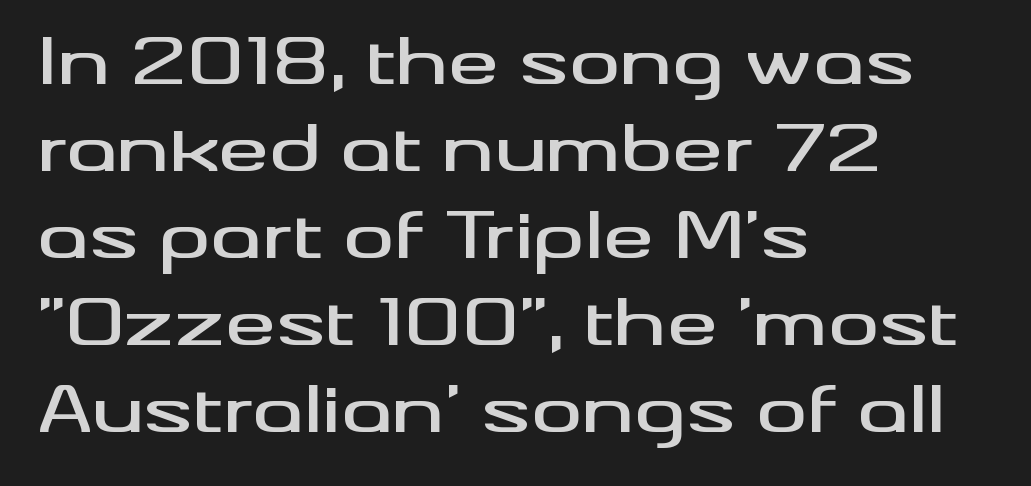
Descenders hang freely into open space. Unlike italic type, these characters show no tilt at all. Line beginnings align vertically; line endings do not. The glyphs in this specimen are sans serif. Think of a printed novel: that variable character pitch is what you see here.
